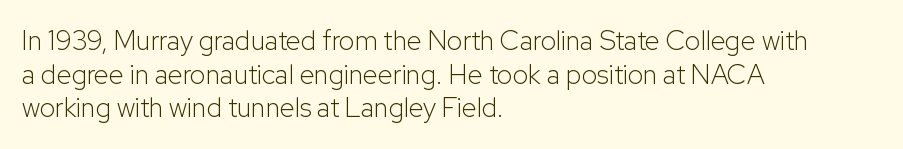
Whoever set this chose a conventional vertical rhythm. Each stroke keeps to a modest, everyday thickness or less. Is there any slant? The stems are plumb. Any mark beneath the type? The region is blank. Horizontal alignment here is leftward, the default for most running prose.
